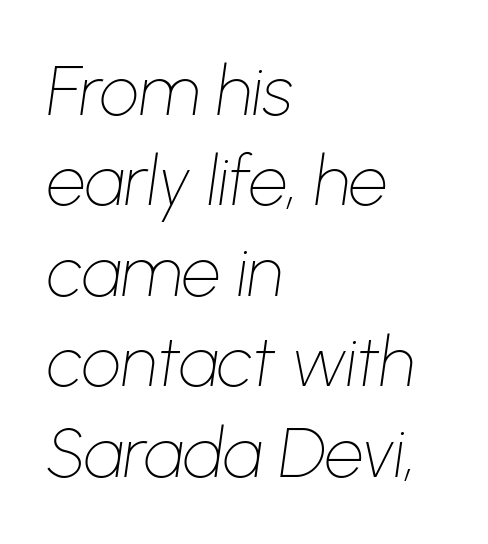
Q: Is the text bold? A: No.
Q: Is the text italic (slanted)? A: Yes, it leans right by about 8 degrees.
Q: Is the text underlined? A: No.
Q: How is the paragraph aligned? A: Left-aligned.
Q: Is the spacing between letters normal or unusually wide? A: Normal.
Q: Is the spacing between lines tight, normal or loose? A: Normal.
Q: Width (condensed, normal, or wide)? A: Normal.
Q: Stroke contrast? A: Low.
Q: x-height? A: Medium.
Q: Monospaced? A: No.
